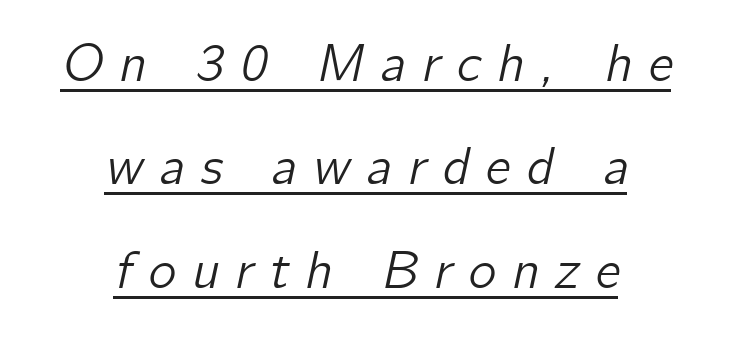
{"italic": "yes", "lean": "right", "slant_degrees": 12, "width": "normal", "stroke_contrast": "low", "x_height": "medium", "monospaced": "no", "underline": "yes", "align": "center", "line_spacing": "loose", "line_spacing_ratio": 1.95, "letter_spacing": "wide", "letter_spacing_em": 0.3, "glyph_px": 53}
